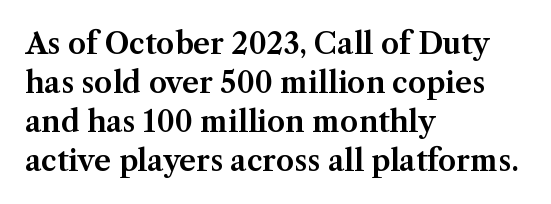
{"serif": "yes", "italic": "no", "width": "normal", "stroke_contrast": "medium", "x_height": "medium", "monospaced": "no", "underline": "no", "align": "left", "line_spacing": "normal", "line_spacing_ratio": 1.34, "letter_spacing": "normal", "letter_spacing_em": 0.0, "glyph_px": 29}
